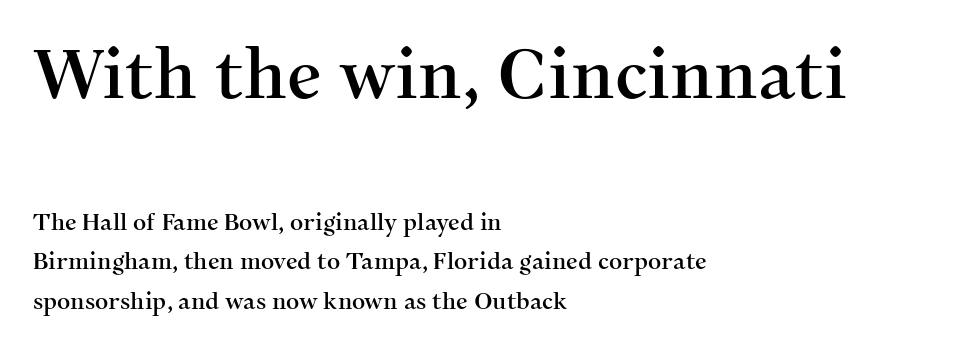
The passage shown is not underscored anywhere. To sum up the face: it has serifs. The gaps between neighbouring characters are ordinary and unremarkable. Each line starts at the same left margin while the right side varies. The rendering uses natural spacing where letterforms have individual widths. Vertical strokes here are truly vertical.
